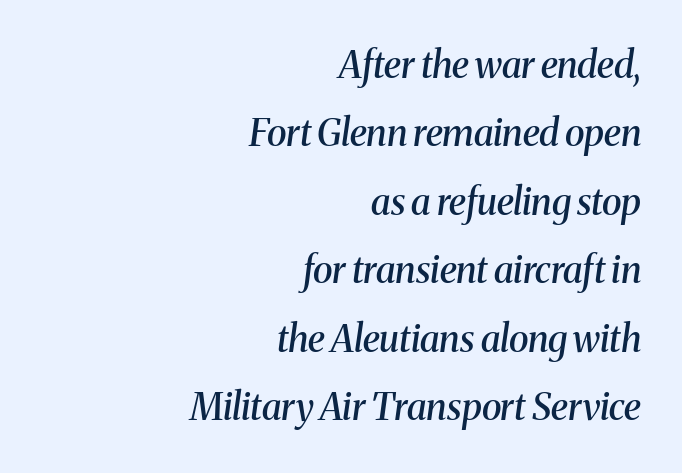
The image shows 37 px semibold serif type, italic (leaning right); set right-aligned, line spacing 1.85x, normal letter spacing, not underlined; medium stroke contrast and a medium x-height.
